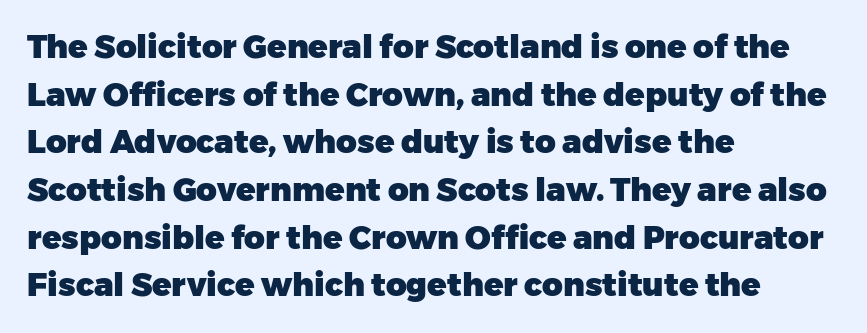
{"serif": "no", "italic": "no", "bold": "yes", "weight": "heavy", "width": "normal", "stroke_contrast": "low", "x_height": "medium", "monospaced": "no", "underline": "no", "align": "left", "line_spacing": "normal", "line_spacing_ratio": 1.49, "letter_spacing": "normal", "letter_spacing_em": 0.0, "glyph_px": 32}
